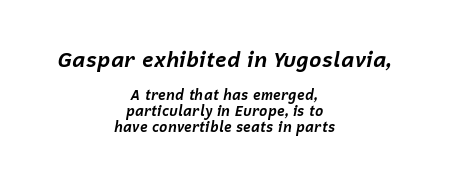
Q: Is the text bold? A: Yes.
Q: Is the text italic (slanted)? A: Yes, it leans right by about 12 degrees.
Q: Is the text underlined? A: No.
Q: How is the paragraph aligned? A: Centered.
Q: Is the spacing between letters normal or unusually wide? A: Normal.
Q: Is the spacing between lines tight, normal or loose? A: Tight.
Q: Which block of text is set in a larger size, the first (top) or the second (bottom)? A: The first (top) one.
